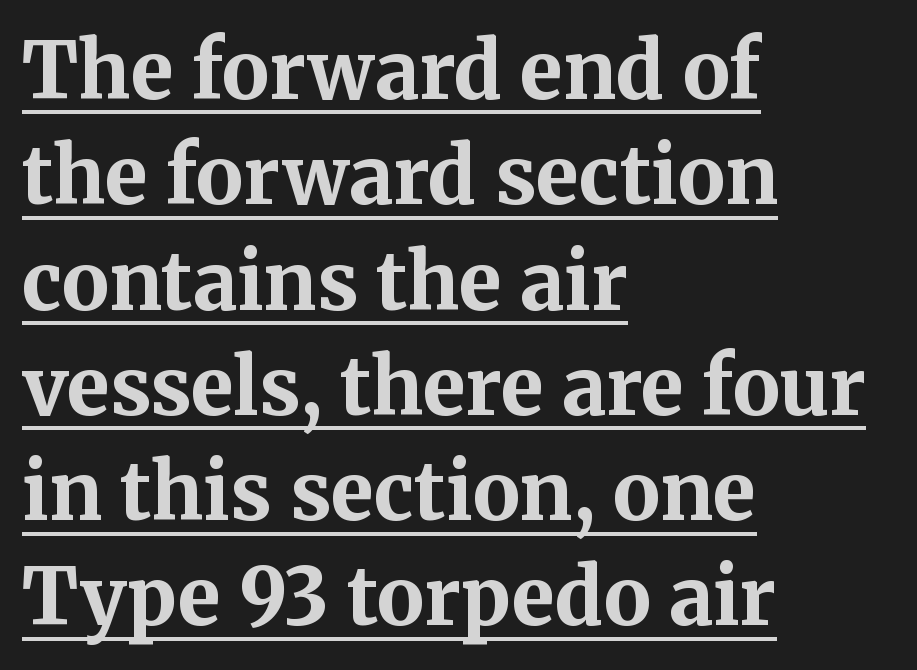
Every word sits above its own underline. Posture: straight, roman, zero tilt. The paragraph has a hard left edge and a soft right edge. Rows of type keep a routine distance in the vertical direction. Regarding serifs, this sample has them.
